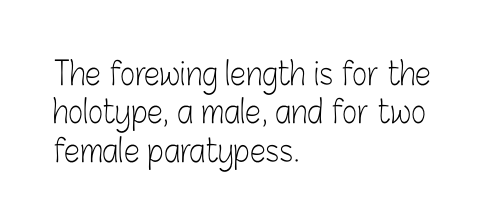
Standard letterfit; no display-style spreading of the glyphs. Descenders are the only things crossing below the line. Where is the straight margin? On the left. This rendering employs a face without finishing strokes, i.e., a sans-serif.
